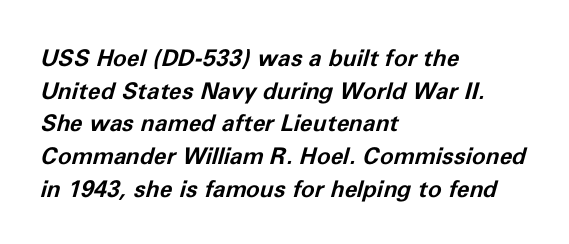
The image shows 23 px bold type, italic (leaning right); set left-aligned, normal line spacing (1.42x), normal letter spacing, not underlined.
